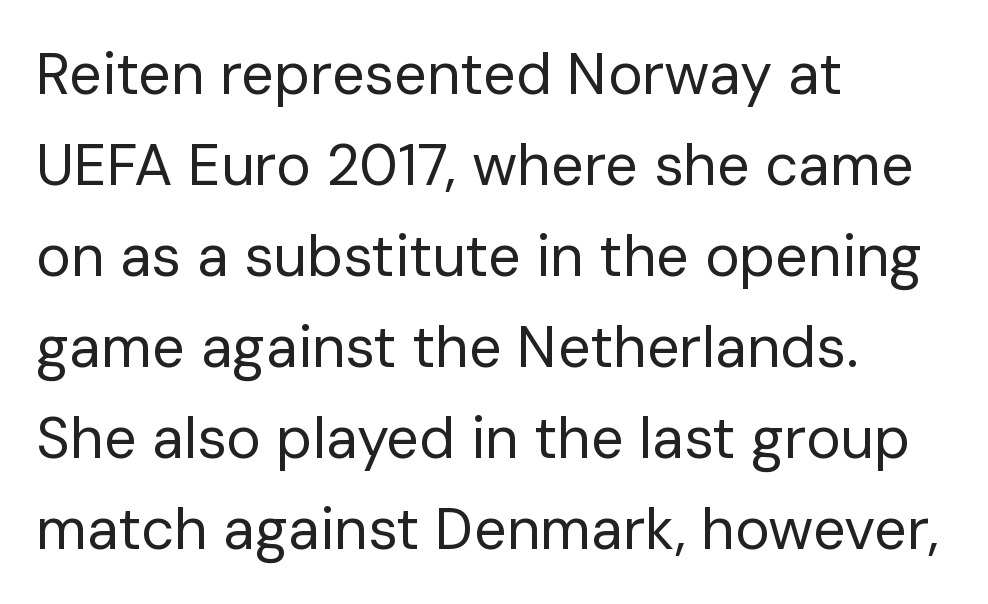
The image shows 58 px regular-weight sans-serif type, upright; set left-aligned, normal line spacing (1.57x), normal letter spacing, not underlined; low stroke contrast and a medium x-height.
